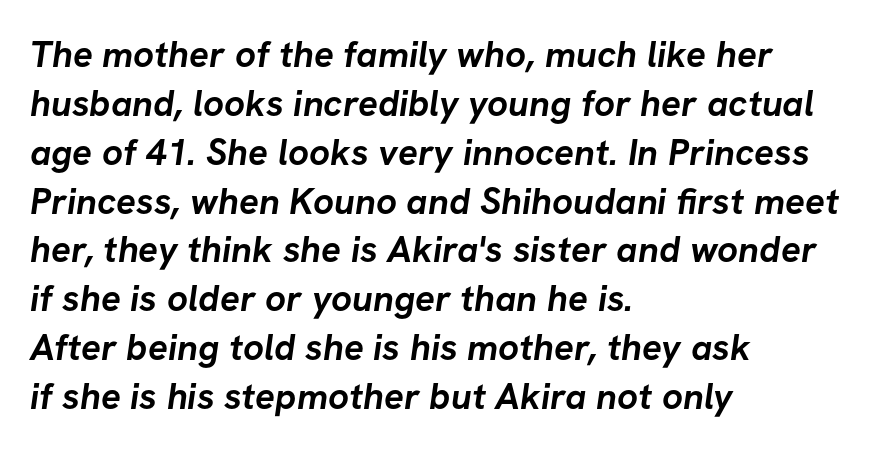
The image shows 37 px semibold sans-serif type; set left-aligned, normal line spacing (1.32x), normal letter spacing, not underlined; low stroke contrast and a medium x-height.
